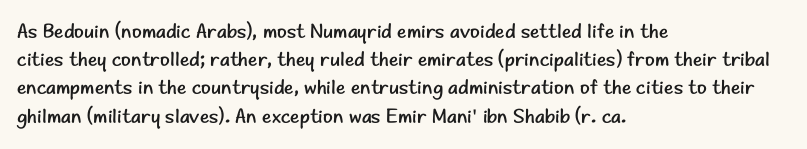
The image shows 20 px text type, upright; set left-aligned, normal line spacing (1.41x), normal letter spacing, not underlined.
